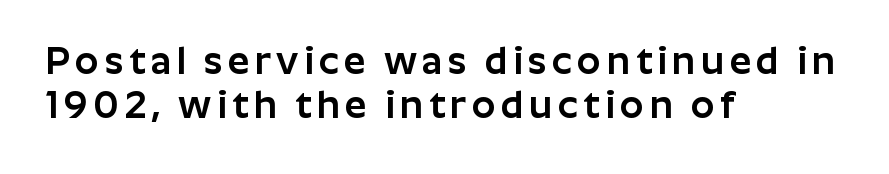
The image shows 38 px sans-serif type, upright; set left-aligned, line spacing 1.17x, not underlined; low stroke contrast and a medium x-height.
